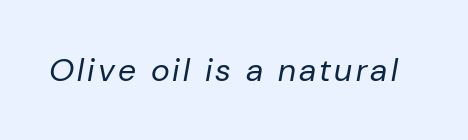
The image shows 32 px regular-weight type, italic (leaning right); set not underlined; low stroke contrast and a medium x-height.
